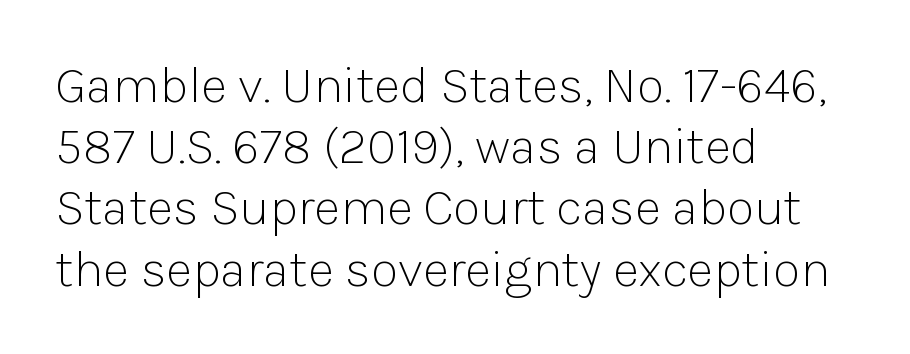
The face used here is proportionally spaced, like ordinary book or web type. You could call the tracking neutral — neither tight nor loose. This rendering uses left alignment, leaving the right contour irregular. Rule under the text: the space is simply empty. The font family rendered here belongs to the sans-serif group. Weight class: somewhere from thin through regular.
